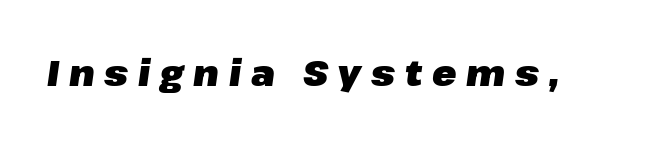
{"italic": "yes", "lean": "right", "slant_degrees": 8, "bold": "yes", "weight": "heavy", "width": "normal", "stroke_contrast": "low", "x_height": "medium", "monospaced": "no", "underline": "no", "letter_spacing": "wide", "letter_spacing_em": 0.27, "glyph_px": 36}
